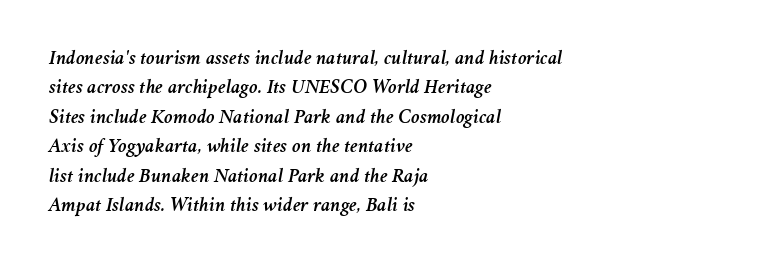
{"italic": "yes", "lean": "right", "slant_degrees": 11, "underline": "no", "align": "left", "line_spacing": "normal", "line_spacing_ratio": 1.47, "letter_spacing": "normal", "letter_spacing_em": 0.0, "glyph_px": 20}
